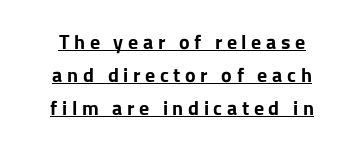
{"italic": "no", "bold": "yes", "underline": "yes", "align": "center", "line_spacing": "normal", "line_spacing_ratio": 1.65, "letter_spacing": "wide", "letter_spacing_em": 0.23, "glyph_px": 20}
